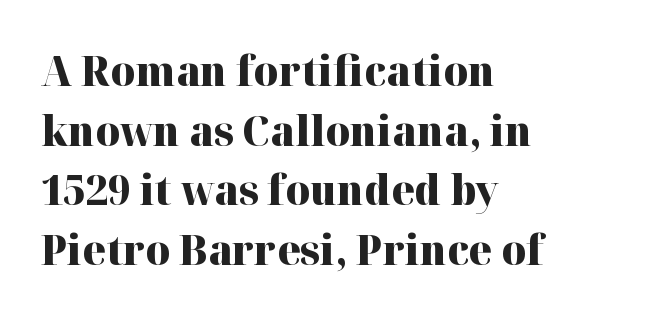
{"serif": "yes", "italic": "no", "bold": "yes", "weight": "heavy", "width": "normal", "stroke_contrast": "high", "x_height": "medium", "monospaced": "no", "underline": "no", "align": "left", "line_spacing": "normal", "line_spacing_ratio": 1.42, "letter_spacing": "normal", "letter_spacing_em": 0.0, "glyph_px": 42}
